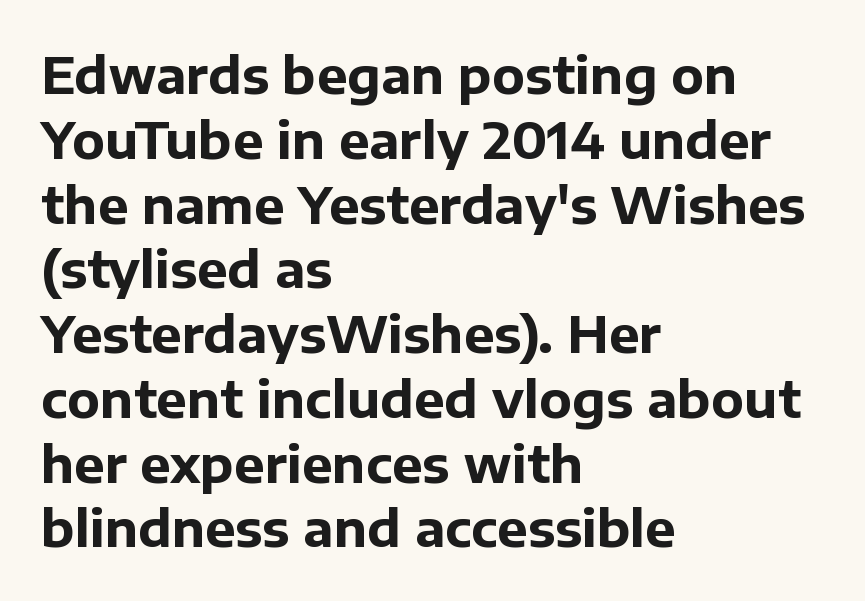
The image shows 51 px bold sans-serif type, upright; set left-aligned, normal line spacing (1.27x), normal letter spacing, not underlined; low stroke contrast and a medium x-height.
